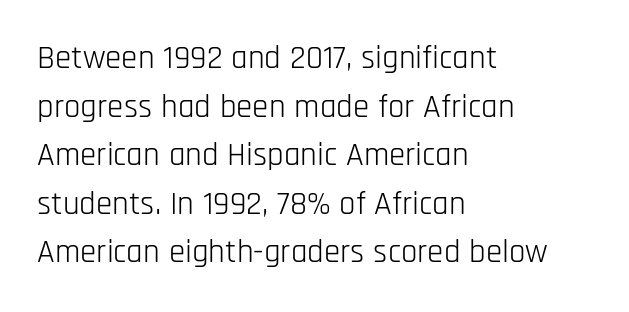
The image shows 33 px light, condensed sans-serif type, upright; set left-aligned, normal line spacing (1.47x), normal letter spacing, not underlined; low stroke contrast and a large x-height.
